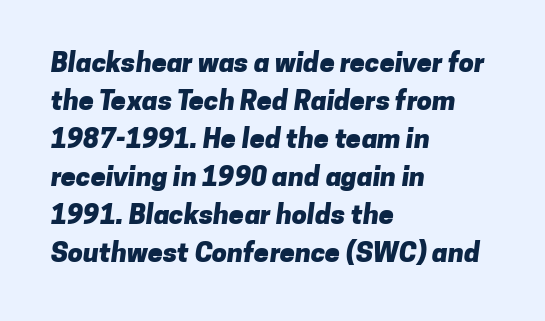
Q: Is the text bold? A: Yes.
Q: Is the text underlined? A: No.
Q: How is the paragraph aligned? A: Left-aligned.
Q: Is the spacing between letters normal or unusually wide? A: Normal.
Q: Is the spacing between lines tight, normal or loose? A: Normal.
